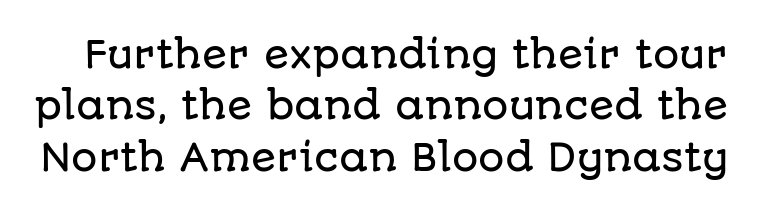
{"serif": "no", "italic": "no", "width": "normal", "stroke_contrast": "low", "x_height": "large", "monospaced": "no", "underline": "no", "line_spacing": "normal", "line_spacing_ratio": 1.39, "letter_spacing": "normal", "letter_spacing_em": 0.0, "glyph_px": 37}
